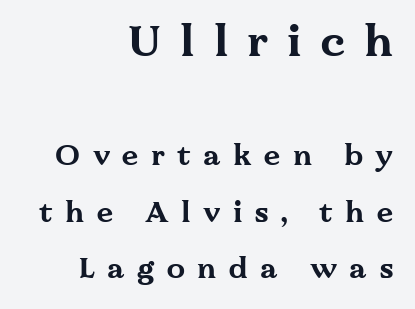
The image shows 44 px bold, wide serif type, upright; set right-aligned, loose line spacing (1.95x), unusually wide letter spacing (+0.43 em), not underlined; the first (top) block is 1.52x larger; medium stroke contrast and a medium x-height.
